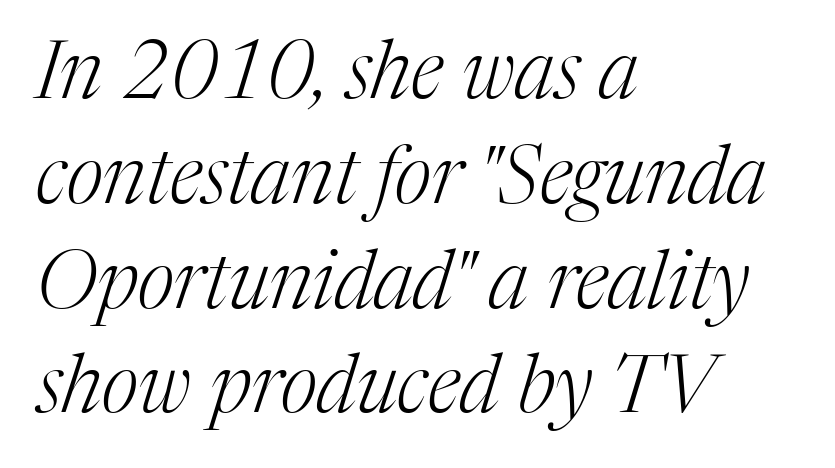
Do the characters align in a grid? No, the font is proportional. Stems and bowls with no extra thickness — not bold. Horizontal alignment here is leftward, the default for most running prose. The letters carry serifs — small finishing strokes at the ends of their stems.
